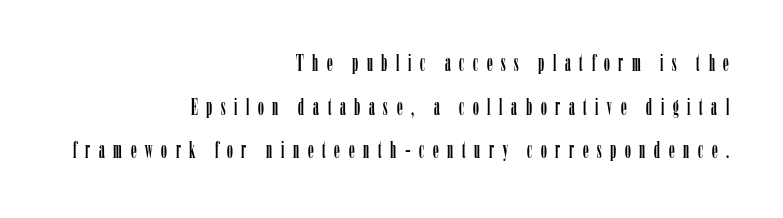
Nobody drew a line under any word here. The typography opts for an upright posture over an oblique one. Leftover space on each line is placed entirely before the opening word. Display-style spreading of the glyphs; the letterfit is very open. The passage shown stacks its lines with a broad gap.
